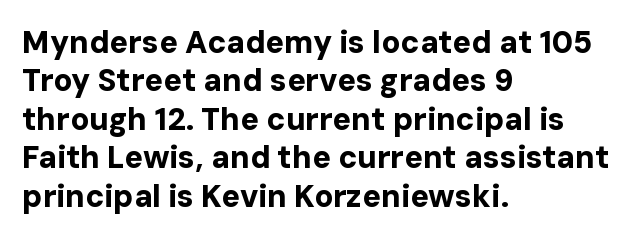
The image shows 31 px bold sans-serif type, upright; set left-aligned, line spacing 1.24x, normal letter spacing, not underlined; low stroke contrast and a medium x-height.
